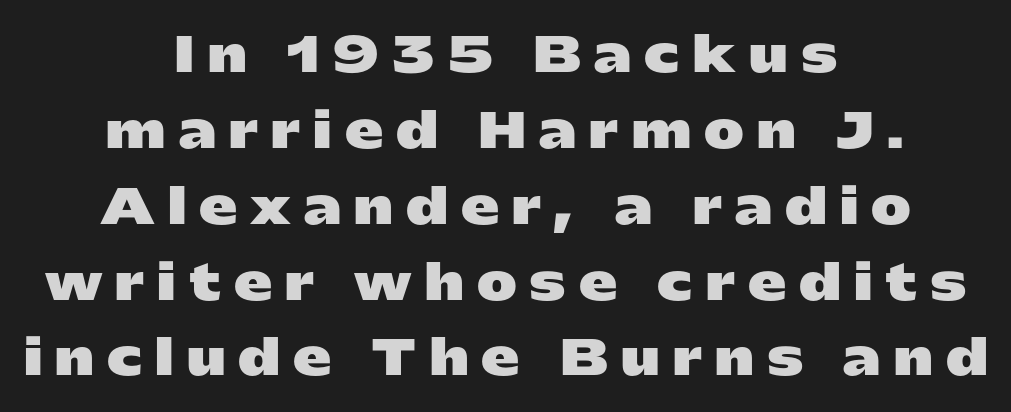
The image shows 48 px heavy, wide sans-serif type, upright; set centered, normal line spacing (1.58x), unusually wide letter spacing (+0.27 em), not underlined; low stroke contrast and a medium x-height.
